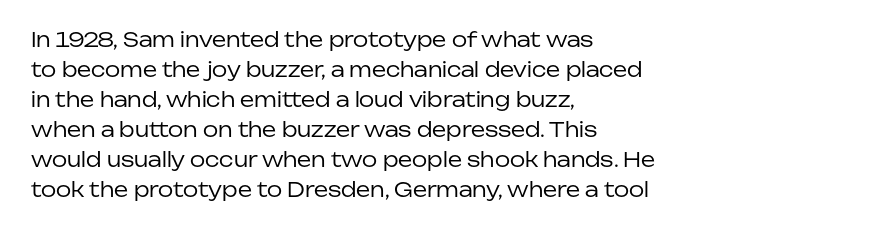
Q: Is the text bold? A: No.
Q: Is the text italic (slanted)? A: No, it is upright.
Q: Is the text underlined? A: No.
Q: How is the paragraph aligned? A: Left-aligned.
Q: Is the spacing between letters normal or unusually wide? A: Normal.
Q: Is the spacing between lines tight, normal or loose? A: Normal.
